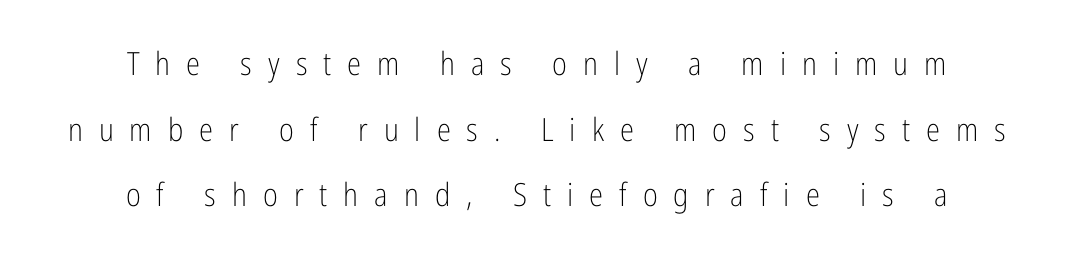
{"serif": "no", "italic": "no", "bold": "no", "weight": "light", "width": "condensed", "stroke_contrast": "low", "x_height": "medium", "monospaced": "no", "underline": "no", "align": "center", "line_spacing": "loose", "line_spacing_ratio": 2.05, "letter_spacing": "wide", "letter_spacing_em": 0.5, "glyph_px": 32}
